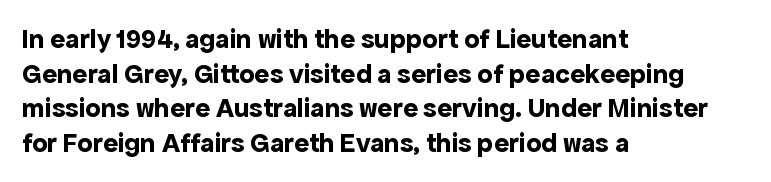
The image shows 28 px bold sans-serif type, upright; set left-aligned, line spacing 1.24x, normal letter spacing, not underlined; a medium x-height.
